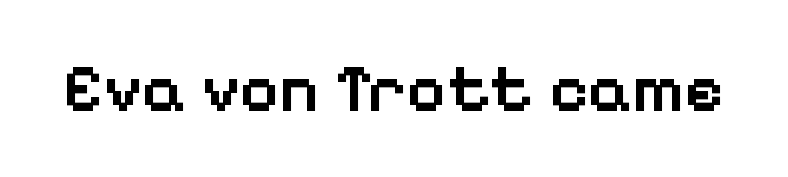
The image shows 68 px semibold sans-serif type, upright; set normal letter spacing, not underlined; low stroke contrast and a medium x-height.
